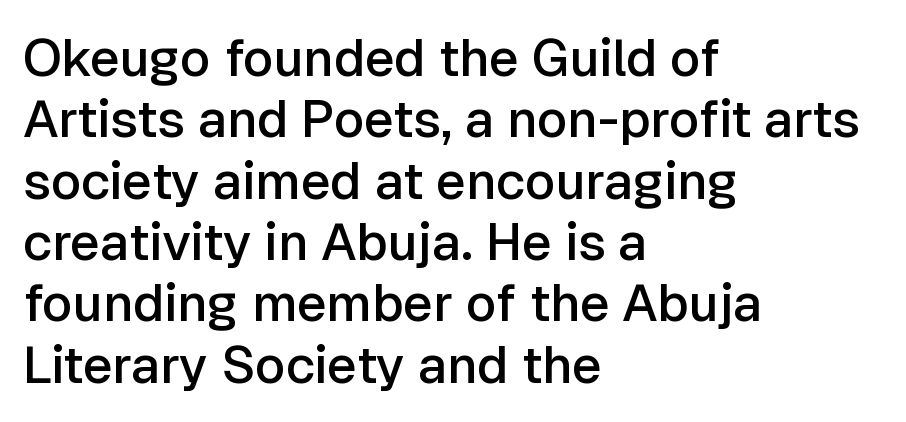
The image shows 52 px semibold sans-serif type, upright; set left-aligned, line spacing 1.18x, normal letter spacing, not underlined; low stroke contrast and a medium x-height.
